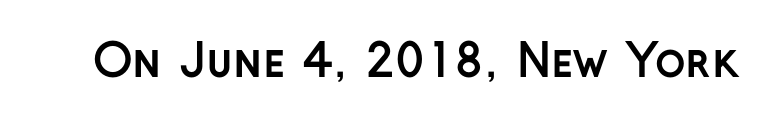
The image shows 45 px semibold sans-serif type, upright; set normal letter spacing, not underlined; low stroke contrast and a medium x-height.
